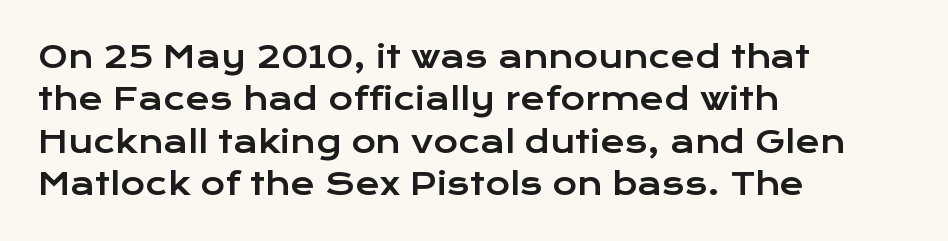
{"serif": "no", "italic": "no", "width": "wide", "stroke_contrast": "low", "x_height": "medium", "monospaced": "no", "underline": "no", "align": "left", "line_spacing": "normal", "line_spacing_ratio": 1.41, "letter_spacing": "normal", "letter_spacing_em": 0.0, "glyph_px": 30}
